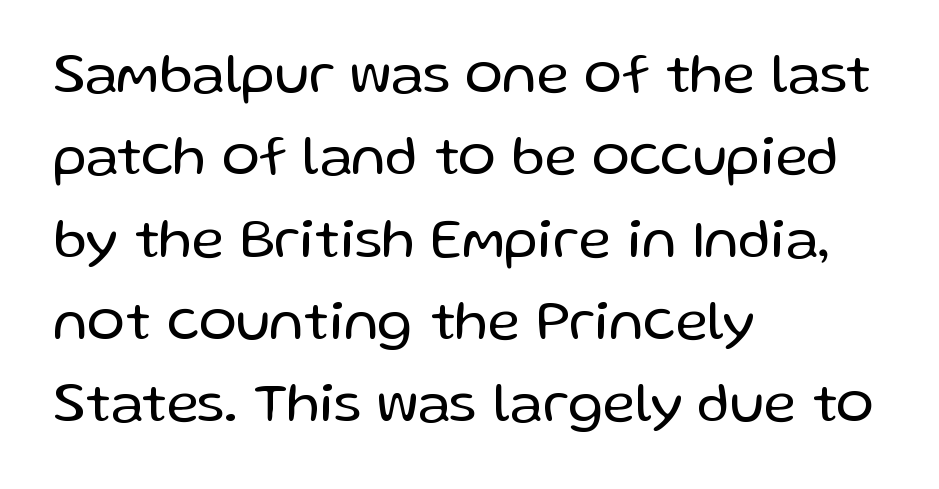
The image shows 56 px regular-weight sans-serif type, upright; set left-aligned, normal line spacing (1.47x), normal letter spacing, not underlined; low stroke contrast and a medium x-height.
